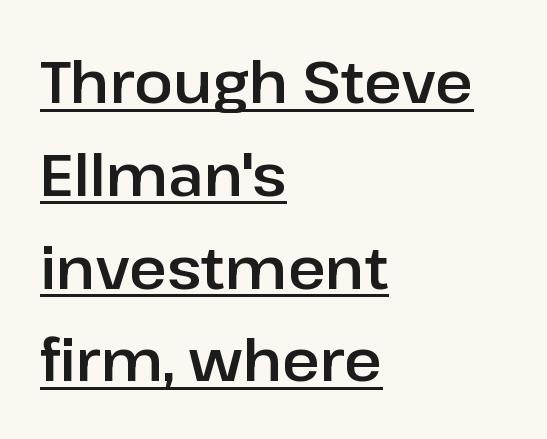
The image shows 58 px sans-serif type, upright; set left-aligned, normal line spacing (1.6x), normal letter spacing, underlined; low stroke contrast and a medium x-height.
